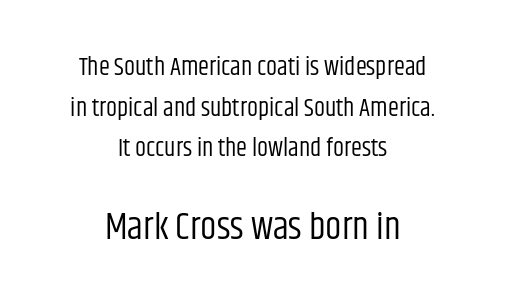
Q: Is the text bold? A: No.
Q: Is the text italic (slanted)? A: No, it is upright.
Q: Is the typeface a serif or a sans-serif typeface? A: Sans-serif.
Q: Is the text underlined? A: No.
Q: How is the paragraph aligned? A: Centered.
Q: Is the spacing between letters normal or unusually wide? A: Normal.
Q: Is the spacing between lines tight, normal or loose? A: Normal.
Q: Which block of text is set in a larger size, the first (top) or the second (bottom)? A: The second (bottom) one.
Q: Width (condensed, normal, or wide)? A: Condensed.
Q: Stroke contrast? A: Low.
Q: x-height? A: Large.
Q: Monospaced? A: No.
